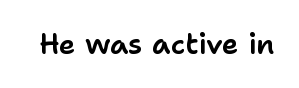
Q: Is the text italic (slanted)? A: No, it is upright.
Q: Is the typeface a serif or a sans-serif typeface? A: Sans-serif.
Q: Is the text underlined? A: No.
Q: Is the spacing between letters normal or unusually wide? A: Normal.
Q: Width (condensed, normal, or wide)? A: Normal.
Q: Stroke contrast? A: Low.
Q: x-height? A: Medium.
Q: Monospaced? A: No.
